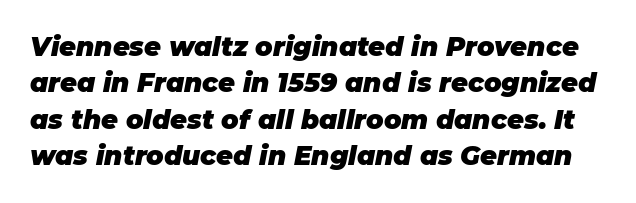
Q: Is the text bold? A: Yes.
Q: Is the text italic (slanted)? A: Yes, it leans right by about 11 degrees.
Q: Is the text underlined? A: No.
Q: Is the spacing between letters normal or unusually wide? A: Normal.
Q: Is the spacing between lines tight, normal or loose? A: Normal.
